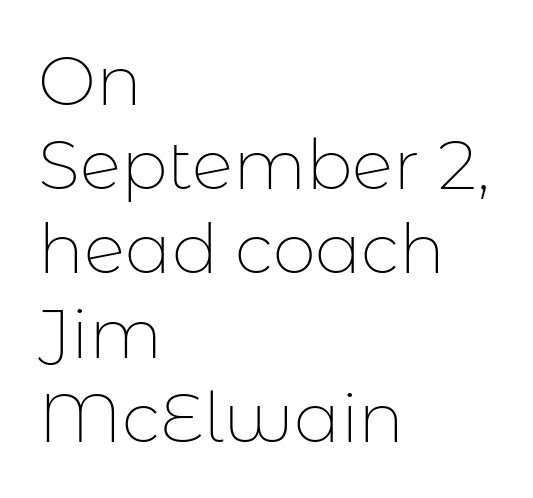
Each letter keeps its own natural width here, so spacing adapts to shape. Short and long lines alike share a common starting point at left. Nothing heavy about these letters — not bold at all. Glance below the letters and you will spot only blank space.
